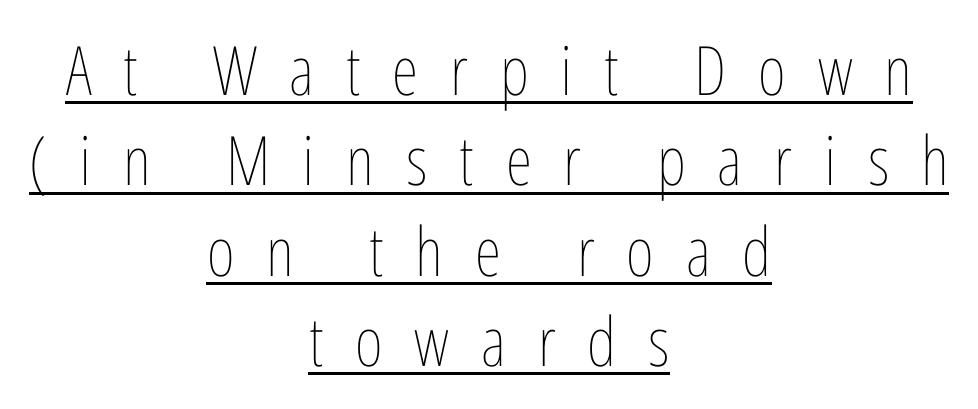
The image shows 68 px thin, condensed type, upright; set centered, normal line spacing (1.33x), unusually wide letter spacing (+0.47 em), underlined; low stroke contrast and a medium x-height.
